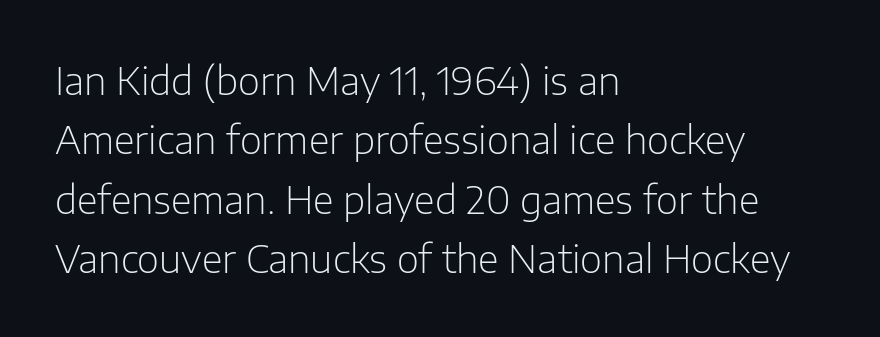
Descender tails drop into unmarked territory. Does extra space separate the letters? No, they use regular spacing. Character widths vary here, with narrow letters taking less room than wide ones. This is roman type, the default non-slanted kind.
